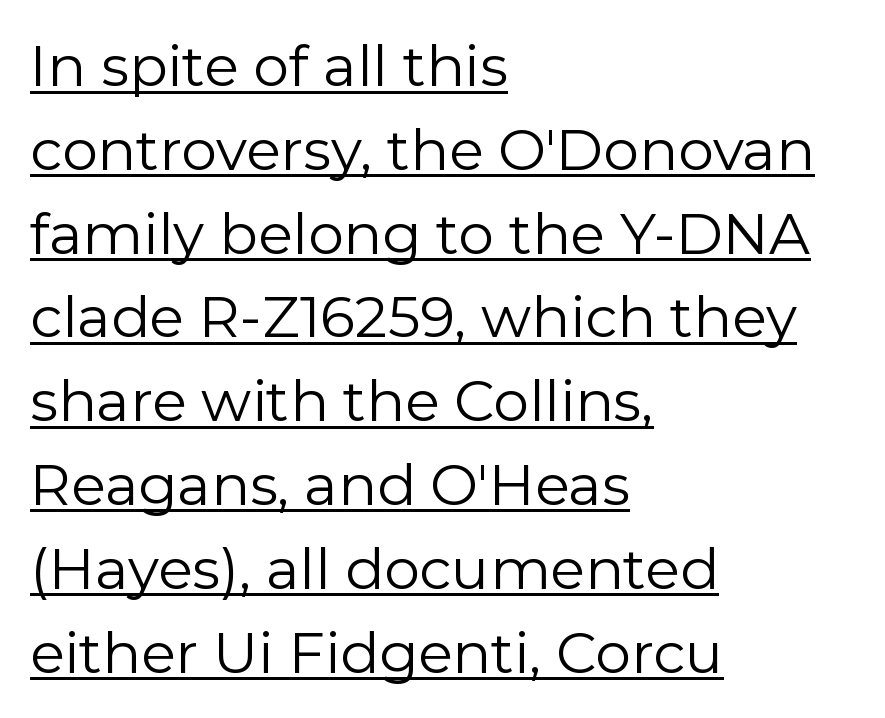
Q: Is the text bold? A: No.
Q: Is the text italic (slanted)? A: No, it is upright.
Q: Is the typeface a serif or a sans-serif typeface? A: Sans-serif.
Q: Is the text underlined? A: Yes.
Q: How is the paragraph aligned? A: Left-aligned.
Q: Is the spacing between letters normal or unusually wide? A: Normal.
Q: Is the spacing between lines tight, normal or loose? A: Normal.
Q: Width (condensed, normal, or wide)? A: Normal.
Q: Stroke contrast? A: Low.
Q: x-height? A: Medium.
Q: Monospaced? A: No.
